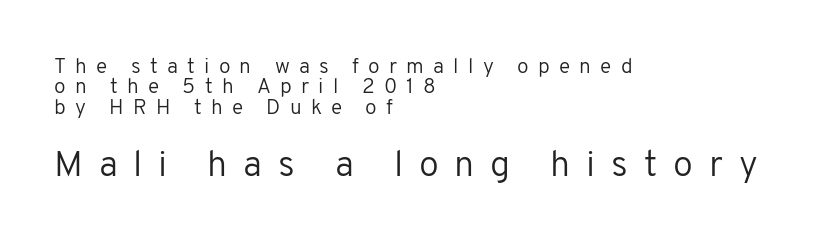
The passage shown is typeset with a sans-serif family. What's the leading like? Squeezed, with rows nearly overlapping. Characters remain perfectly vertical along every line. Heft: none added — not bold. The letters advance in unequal steps, a hallmark of proportional type. Lines of text with bare space underneath.
